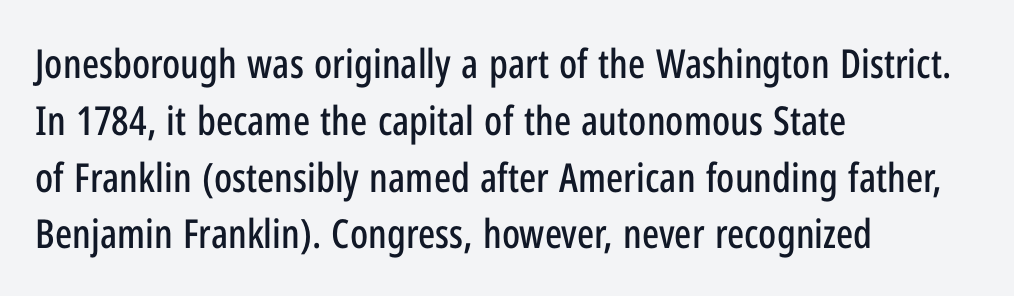
Posture: straight, roman, zero tilt. Only glyphs here, with clear space below each row. The letters advance in unequal steps, a hallmark of proportional type. Typographically, this falls in the sans-serif category. The type is set solid horizontally, with unmodified tracking. The block of text has a typical density, with ordinary space between rows.
